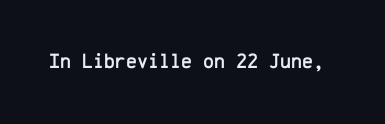
The image shows 21 px text type, upright; set normal letter spacing, not underlined.
